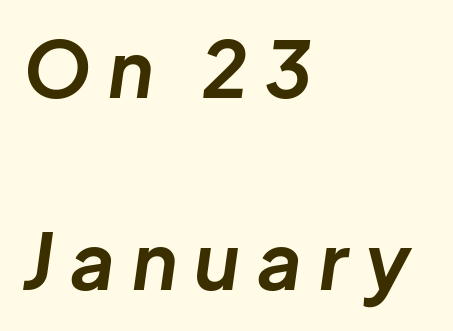
The lines are spread far apart with generous leading. Heft: maximum for text — a bold. This sample has the flowing, uneven cadence of proportional lettering. These lines have a slow, spaced-out rhythm from letter to letter. Short and long lines alike share a common starting point at left. Letters rest on an invisible, unmarked baseline.
